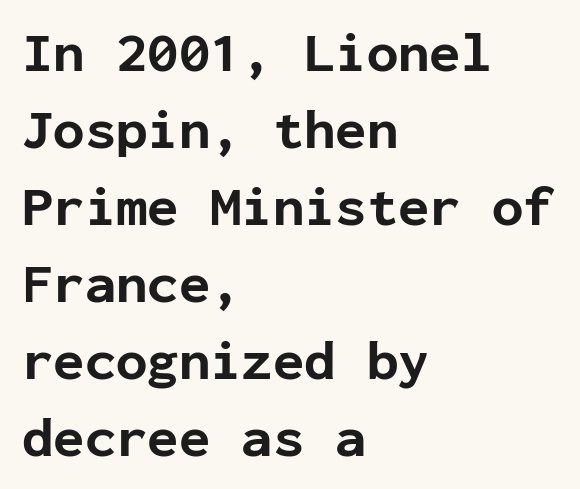
Note: no serifs on the glyphs. Posture: upright roman. Leading: standard. Do the characters align in a grid? Yes, the font is monospaced.
